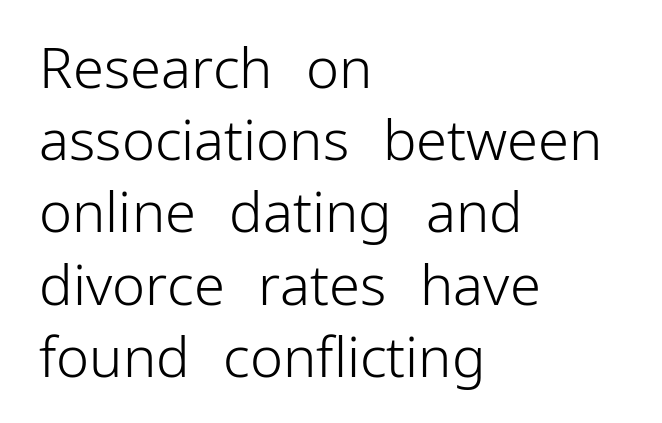
The image shows 56 px light sans-serif type, upright; set left-aligned, normal line spacing (1.29x), normal letter spacing, not underlined; low stroke contrast and a medium x-height.
